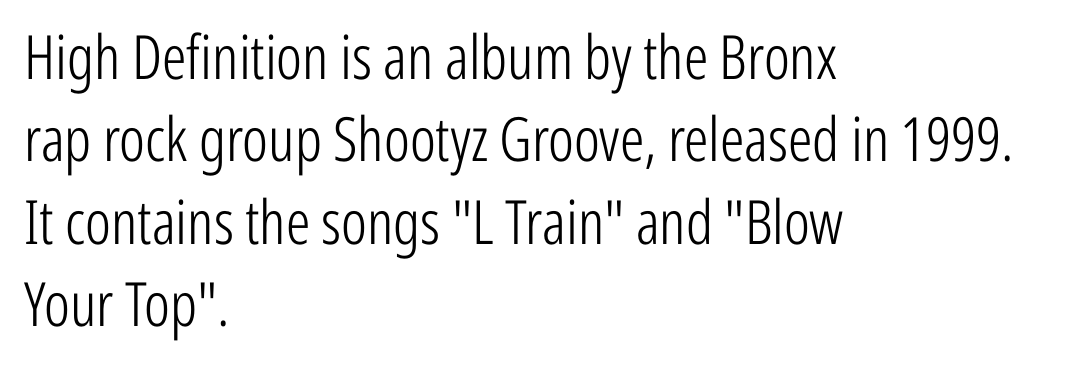
Nope, not italic — everything's standing straight. The characters are drawn with everyday or finer stroke widths. Just letters on the line, the space beneath them empty. Leading matches the norm, producing a regular column.
